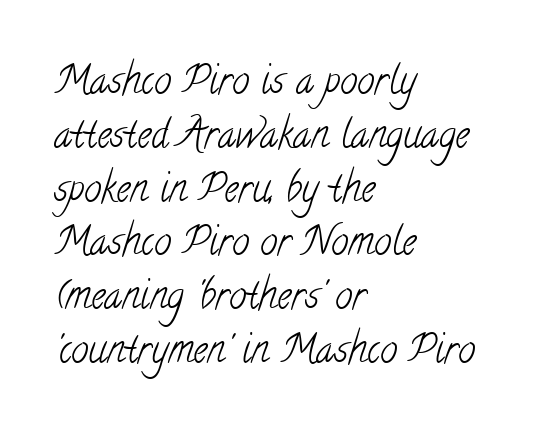
Q: Is the text bold? A: No.
Q: Is the typeface a serif or a sans-serif typeface? A: Serif.
Q: Is the text underlined? A: No.
Q: How is the paragraph aligned? A: Left-aligned.
Q: Is the spacing between letters normal or unusually wide? A: Normal.
Q: Is the spacing between lines tight, normal or loose? A: Normal.
Q: Width (condensed, normal, or wide)? A: Condensed.
Q: Stroke contrast? A: Low.
Q: x-height? A: Small.
Q: Monospaced? A: No.
